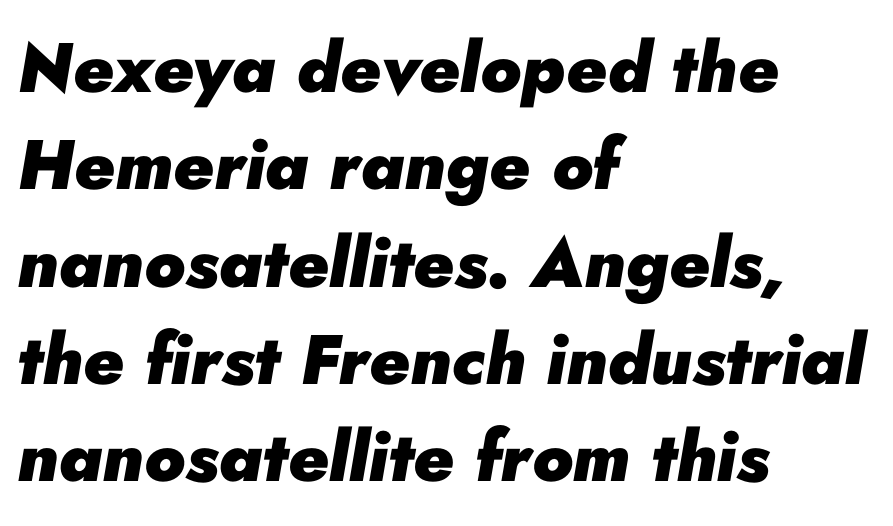
{"italic": "yes", "lean": "right", "slant_degrees": 10, "bold": "yes", "weight": "heavy", "width": "normal", "stroke_contrast": "low", "x_height": "small", "monospaced": "no", "underline": "no", "align": "left", "line_spacing": "normal", "line_spacing_ratio": 1.39, "letter_spacing": "normal", "letter_spacing_em": 0.0, "glyph_px": 70}
